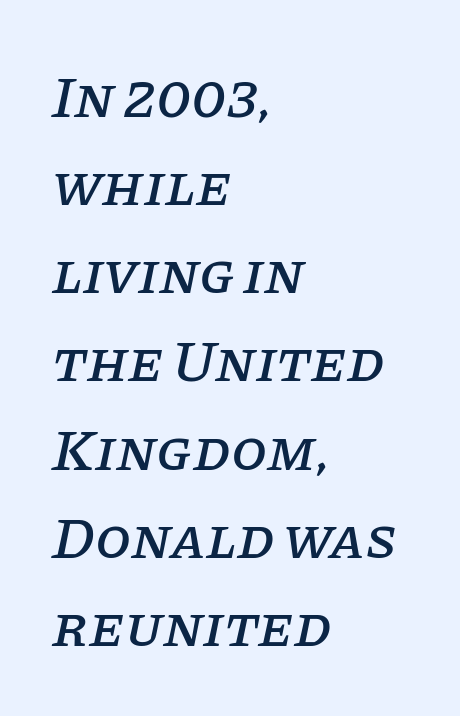
{"serif": "yes", "italic": "yes", "lean": "right", "slant_degrees": 11, "width": "normal", "stroke_contrast": "low", "x_height": "large", "monospaced": "no", "underline": "no", "align": "left", "line_spacing": "normal", "line_spacing_ratio": 1.52, "letter_spacing": "normal", "letter_spacing_em": 0.0, "glyph_px": 58}
